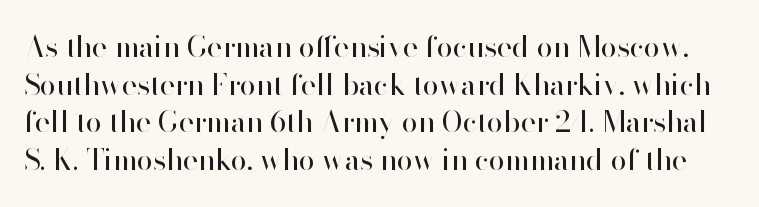
Between one letter and the next there's only the usual sliver of space. These lines were composed using upright roman letters. Type style note: lacks serifs. The glyphs are unaccompanied by any horizontal stroke below them. The face used here is proportionally spaced, like ordinary book or web type.
